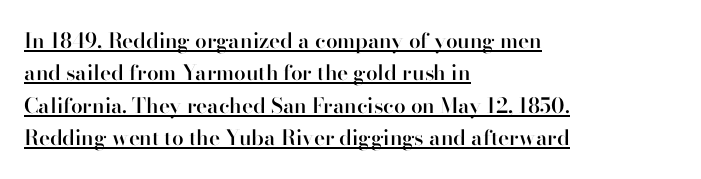
The image shows 21 px text type, upright; set left-aligned, normal line spacing (1.54x), normal letter spacing, underlined.
